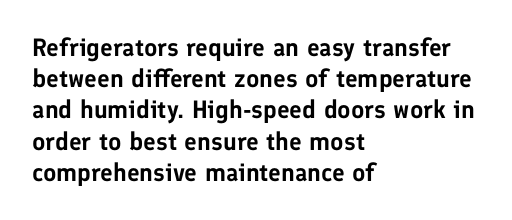
The image shows 25 px text type, upright; set left-aligned, normal line spacing (1.25x), normal letter spacing, not underlined.
